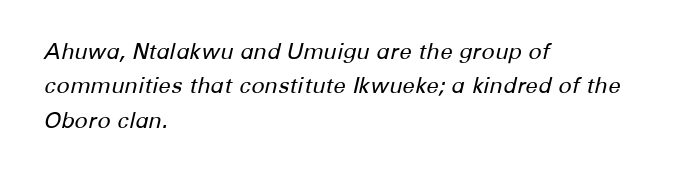
Q: Is the text bold? A: No.
Q: Is the text italic (slanted)? A: Yes, it leans right by about 12 degrees.
Q: Is the text underlined? A: No.
Q: How is the paragraph aligned? A: Left-aligned.
Q: Is the spacing between letters normal or unusually wide? A: Normal.
Q: Is the spacing between lines tight, normal or loose? A: Normal.
